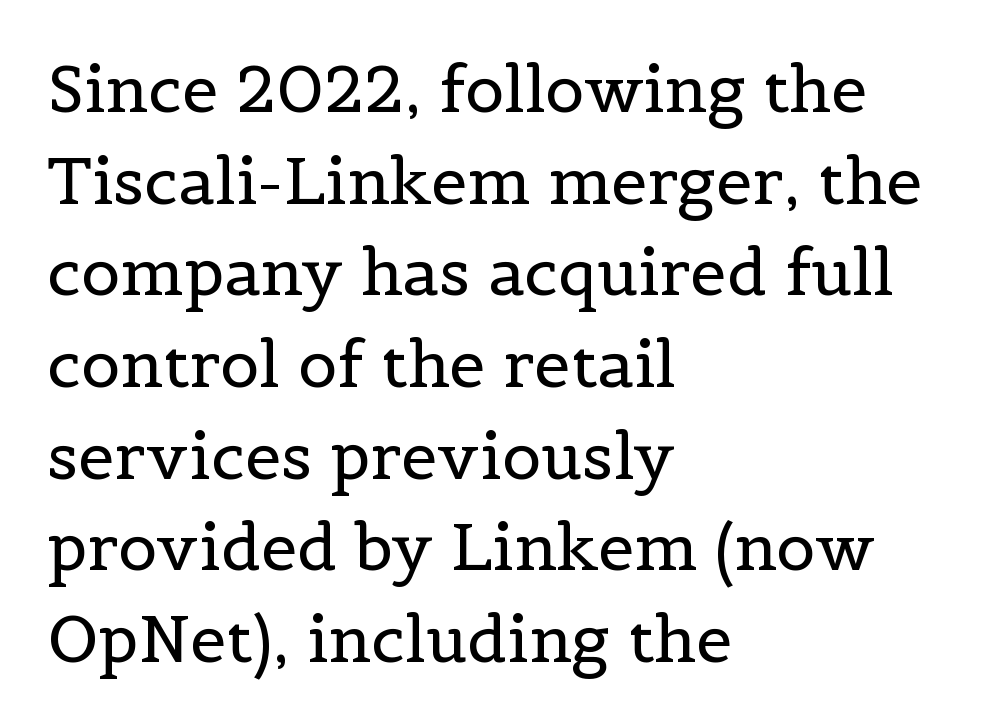
In terms of posture, this sample is upright. Does the type have serifs? Yes, each stem ends in a small foot. The gaps between neighbouring characters are ordinary and unremarkable. Plain, unruled lines of type. A normal amount of white space separates one row of letters from the next. This reads as an unemphasized weight, regular at the heaviest.
